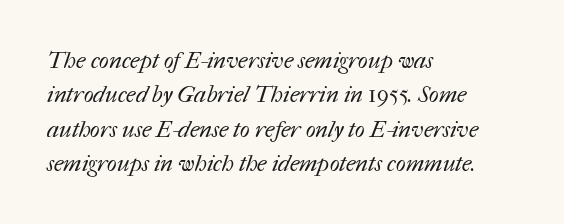
The image shows 23 px text type; set left-aligned, normal line spacing (1.49x), normal letter spacing, not underlined.
